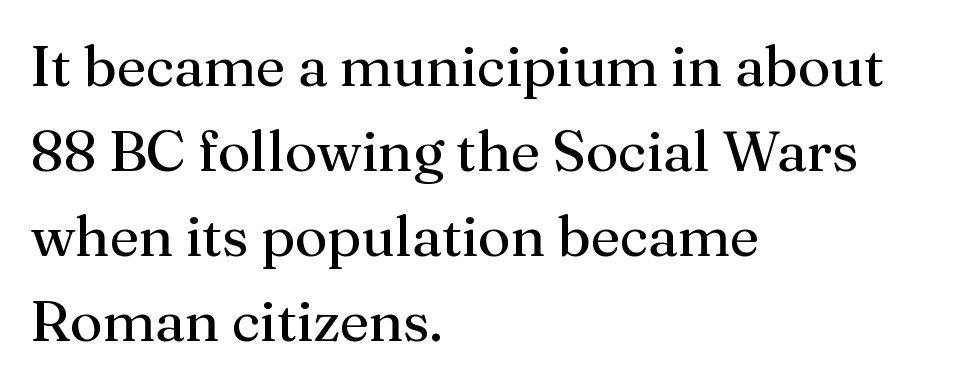
{"serif": "yes", "italic": "no", "bold": "no", "weight": "regular", "width": "normal", "stroke_contrast": "medium", "x_height": "medium", "monospaced": "no", "underline": "no", "align": "left", "line_spacing": "normal", "line_spacing_ratio": 1.49, "letter_spacing": "normal", "letter_spacing_em": 0.0, "glyph_px": 57}
